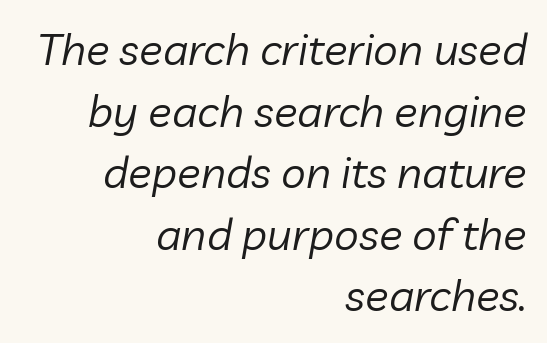
Is the type slanted? Yes — the strokes lean at a clear angle. Varying glyph widths throughout — classic text-font behaviour. Is the block centered? No — it sits flush against the right margin. Is the stroke heavy? The answer is a plain regular-or-lighter.
